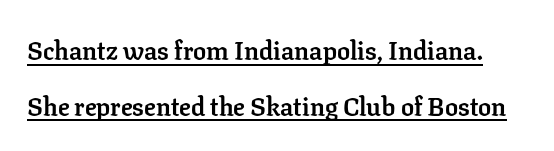
Notice the wide empty band between every row — that's loose leading. The face used here has the dense, thick strokes of a bold. These characters rest on top of a visible drawn line. Nope, not italic — everything's standing straight.
